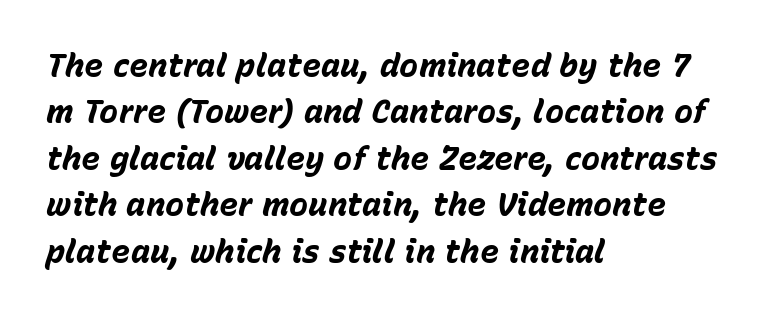
The image shows 32 px bold type, italic (leaning right); set left-aligned, normal line spacing (1.45x), normal letter spacing, not underlined; low stroke contrast and a medium x-height.
